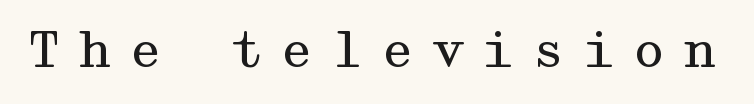
{"serif": "yes", "italic": "no", "bold": "no", "weight": "regular", "width": "wide", "stroke_contrast": "medium", "x_height": "medium", "underline": "no", "letter_spacing": "wide", "letter_spacing_em": 0.33, "glyph_px": 49}
